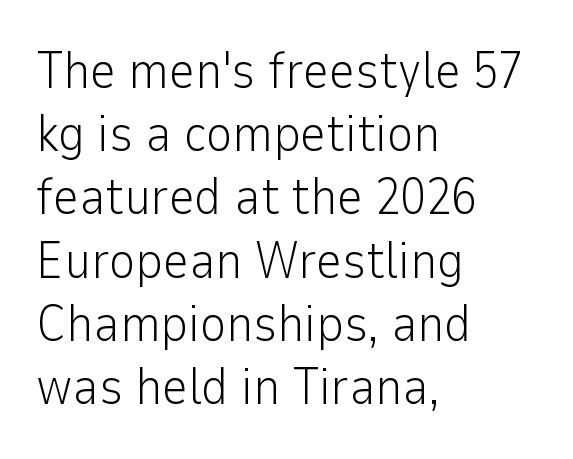
Q: Is the text bold? A: No.
Q: Is the text italic (slanted)? A: No, it is upright.
Q: Is the typeface a serif or a sans-serif typeface? A: Sans-serif.
Q: Is the text underlined? A: No.
Q: How is the paragraph aligned? A: Left-aligned.
Q: Is the spacing between letters normal or unusually wide? A: Normal.
Q: Width (condensed, normal, or wide)? A: Normal.
Q: Stroke contrast? A: Low.
Q: x-height? A: Medium.
Q: Monospaced? A: No.
